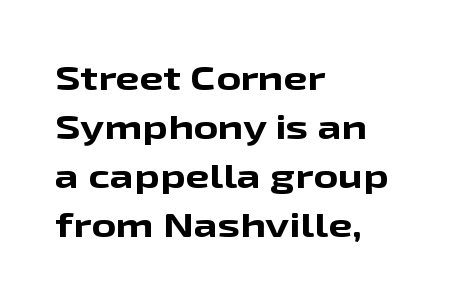
Q: Is the text bold? A: Yes.
Q: Is the text italic (slanted)? A: No, it is upright.
Q: Is the typeface a serif or a sans-serif typeface? A: Sans-serif.
Q: Is the text underlined? A: No.
Q: How is the paragraph aligned? A: Left-aligned.
Q: Is the spacing between letters normal or unusually wide? A: Normal.
Q: Is the spacing between lines tight, normal or loose? A: Normal.
Q: Width (condensed, normal, or wide)? A: Wide.
Q: Stroke contrast? A: Low.
Q: x-height? A: Medium.
Q: Monospaced? A: No.
